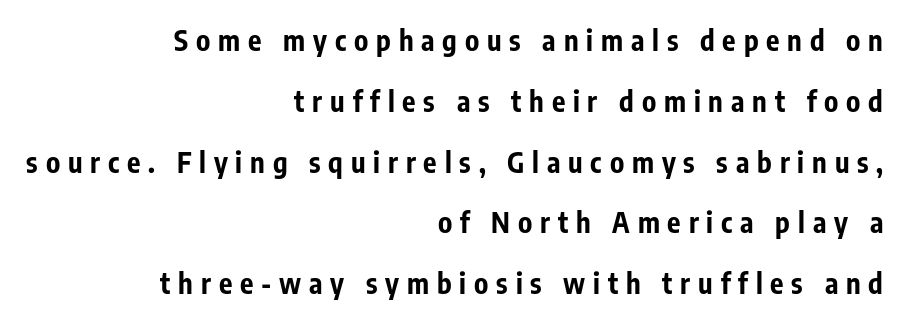
{"serif": "no", "italic": "no", "bold": "yes", "weight": "bold", "width": "condensed", "stroke_contrast": "low", "x_height": "medium", "monospaced": "no", "underline": "no", "align": "right", "line_spacing": "loose", "line_spacing_ratio": 2.17, "letter_spacing": "wide", "letter_spacing_em": 0.28, "glyph_px": 28}
